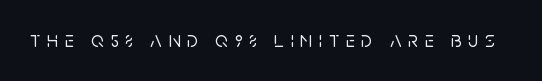
This sample uses an upright cut, with every glyph sitting square on the baseline. In terms of letterspacing, this is a distinctly airy, spread setting. Bare-footed words on every line.
